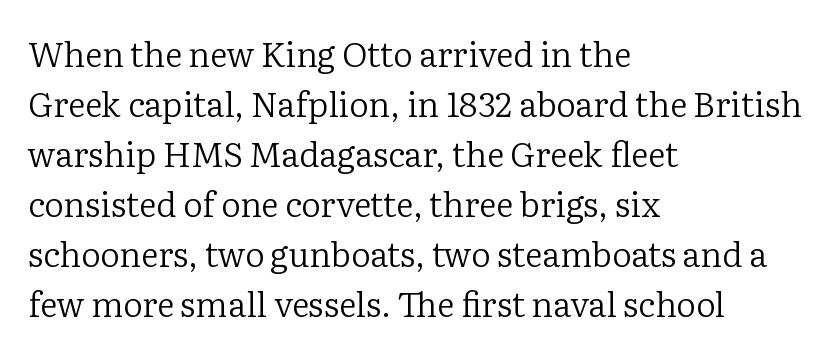
{"serif": "yes", "italic": "no", "bold": "no", "weight": "regular", "width": "normal", "stroke_contrast": "low", "x_height": "medium", "monospaced": "no", "underline": "no", "align": "left", "line_spacing": "normal", "line_spacing_ratio": 1.47, "letter_spacing": "normal", "letter_spacing_em": 0.0, "glyph_px": 34}
